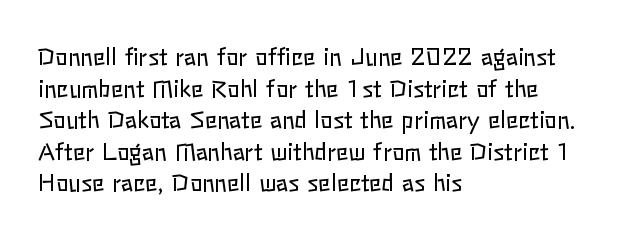
Q: Is the text bold? A: No.
Q: Is the text italic (slanted)? A: No, it is upright.
Q: Is the text underlined? A: No.
Q: How is the paragraph aligned? A: Left-aligned.
Q: Is the spacing between letters normal or unusually wide? A: Normal.
Q: Is the spacing between lines tight, normal or loose? A: Normal.
